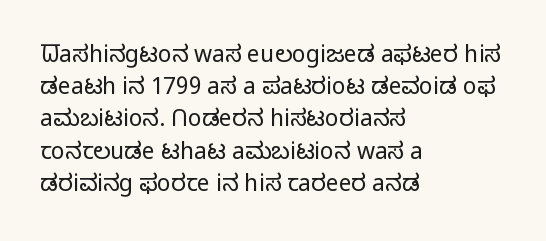
{"italic": "no", "bold": "no", "underline": "no", "align": "left", "line_spacing": "normal", "line_spacing_ratio": 1.4, "letter_spacing": "normal", "letter_spacing_em": 0.0, "glyph_px": 23}
